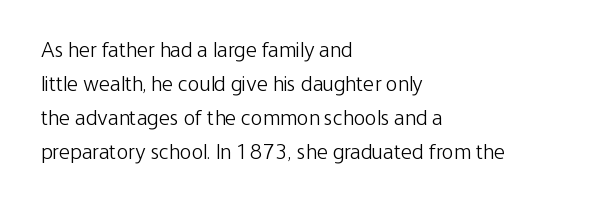
The image shows 22 px text type, upright; set left-aligned, normal line spacing (1.54x), normal letter spacing, not underlined.
